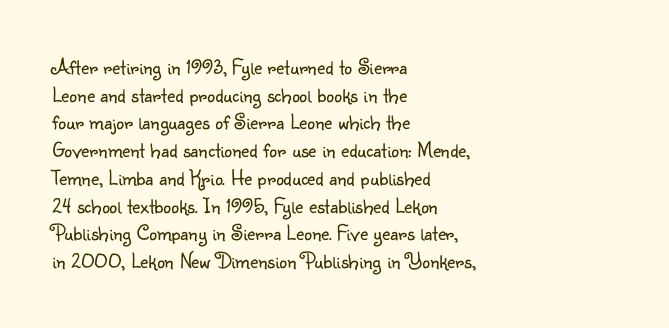
{"italic": "no", "bold": "no", "underline": "no", "align": "left", "line_spacing": "normal", "line_spacing_ratio": 1.26, "letter_spacing": "normal", "letter_spacing_em": 0.0, "glyph_px": 22}
